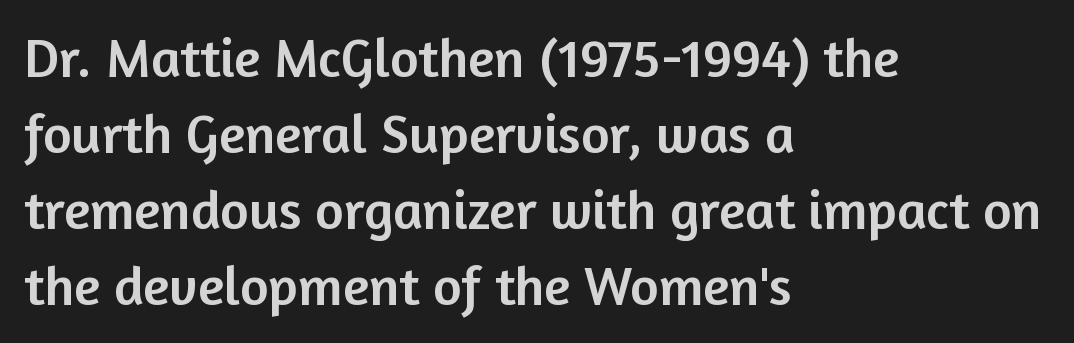
Q: Is the text italic (slanted)? A: No, it is upright.
Q: Is the typeface a serif or a sans-serif typeface? A: Sans-serif.
Q: Is the text underlined? A: No.
Q: How is the paragraph aligned? A: Left-aligned.
Q: Is the spacing between letters normal or unusually wide? A: Normal.
Q: Is the spacing between lines tight, normal or loose? A: Normal.
Q: Width (condensed, normal, or wide)? A: Normal.
Q: Stroke contrast? A: Low.
Q: x-height? A: Medium.
Q: Monospaced? A: No.
